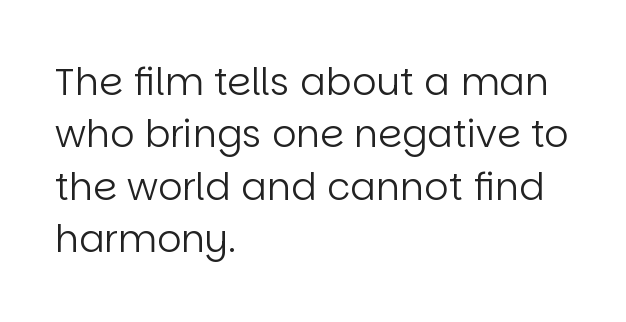
Q: Is the text bold? A: No.
Q: Is the text italic (slanted)? A: No, it is upright.
Q: Is the typeface a serif or a sans-serif typeface? A: Sans-serif.
Q: Is the text underlined? A: No.
Q: How is the paragraph aligned? A: Left-aligned.
Q: Is the spacing between letters normal or unusually wide? A: Normal.
Q: Is the spacing between lines tight, normal or loose? A: Normal.
Q: Width (condensed, normal, or wide)? A: Normal.
Q: Stroke contrast? A: Low.
Q: x-height? A: Large.
Q: Monospaced? A: No.
